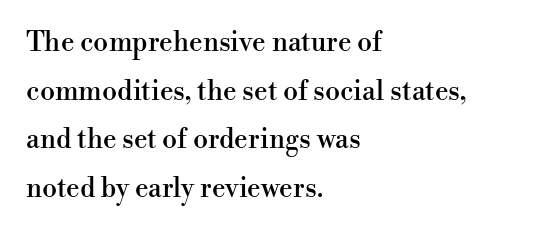
Anything drawn beneath the words? Only blank space. Students, note that the glyphs here touch the page at normal intervals. Every row of glyphs begins at an identical x-position on the left. The type sits square on the baseline with zero lean.
